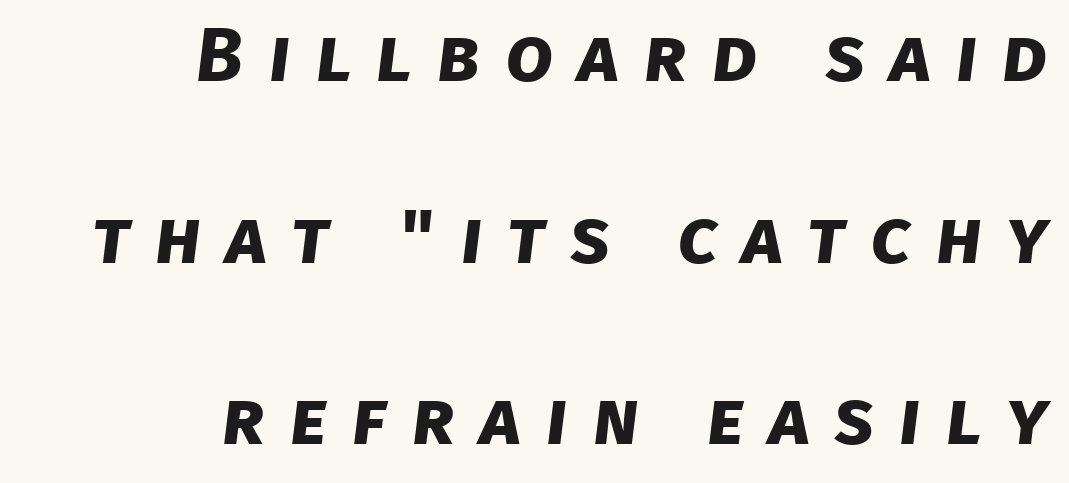
{"serif": "no", "bold": "yes", "weight": "bold", "width": "normal", "stroke_contrast": "low", "x_height": "large", "monospaced": "no", "underline": "no", "align": "right", "line_spacing": "loose", "line_spacing_ratio": 2.39, "letter_spacing": "wide", "letter_spacing_em": 0.33, "glyph_px": 76}
